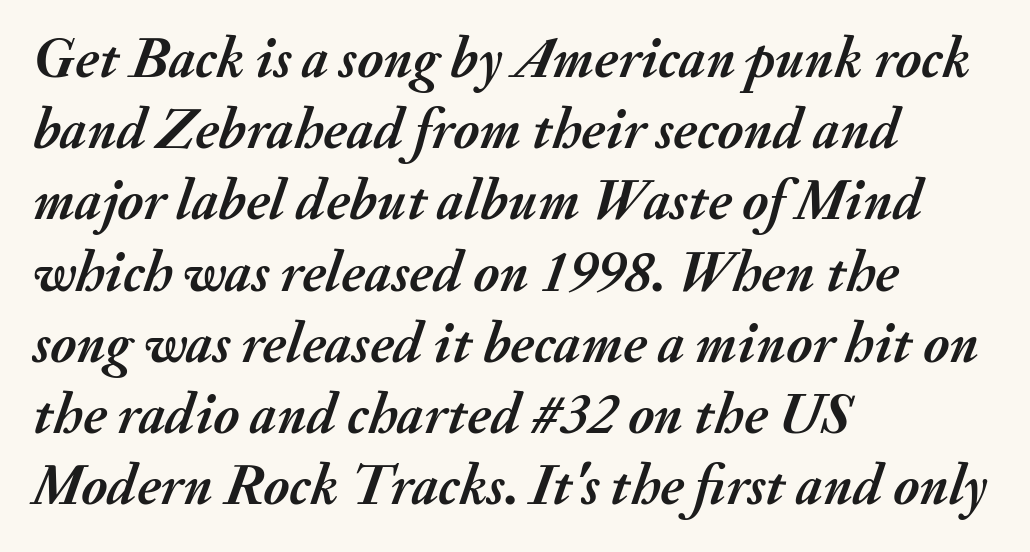
{"italic": "yes", "lean": "right", "slant_degrees": 20, "bold": "yes", "weight": "semibold", "width": "normal", "stroke_contrast": "medium", "x_height": "small", "monospaced": "no", "underline": "no", "align": "left", "line_spacing": "normal", "line_spacing_ratio": 1.25, "letter_spacing": "normal", "letter_spacing_em": 0.0, "glyph_px": 57}
